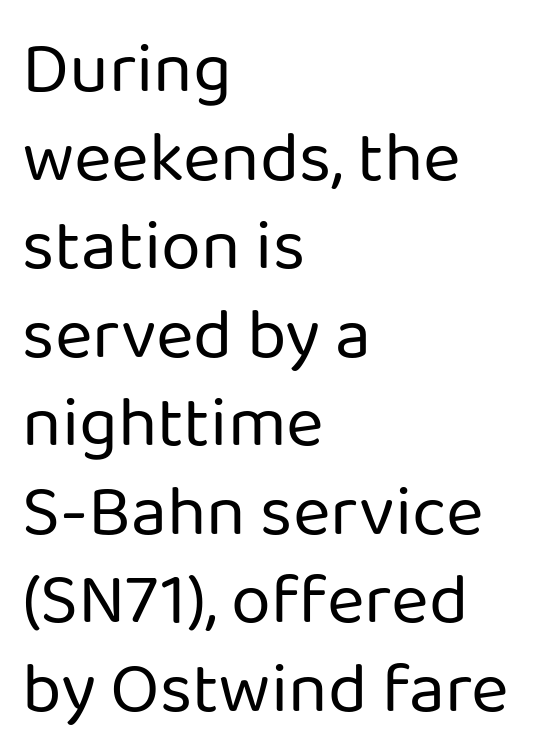
The image shows 72 px regular-weight sans-serif type, upright; set left-aligned, line spacing 1.23x, normal letter spacing, not underlined; low stroke contrast and a medium x-height.
